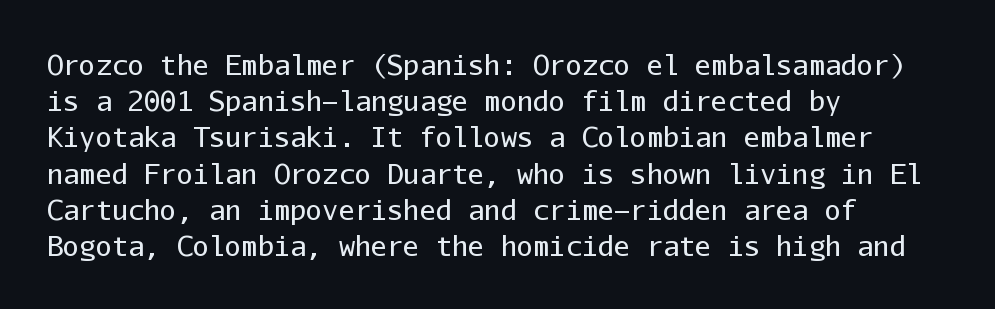
{"italic": "no", "bold": "no", "underline": "no", "align": "left", "line_spacing": "normal", "line_spacing_ratio": 1.34, "letter_spacing": "normal", "letter_spacing_em": 0.0, "glyph_px": 27}
